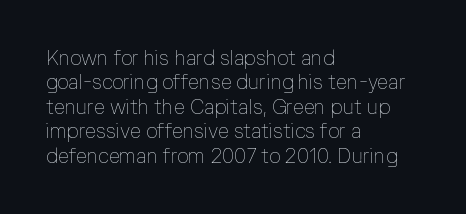
These lines keep a tight, regular rhythm from letter to letter. In CSS terms this would be text-align: left. Weight: in the light-to-regular range. This is roman type, the default non-slanted kind. Decoration check: the copy has no underline.
